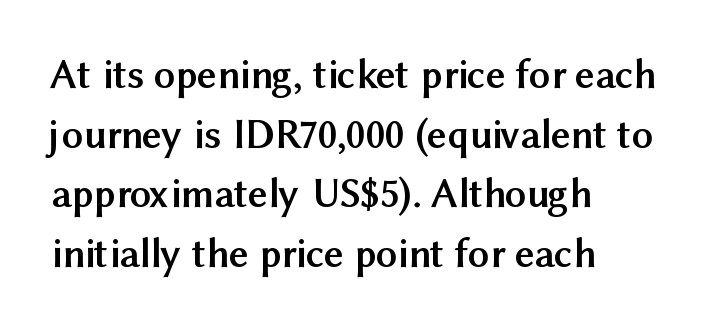
Horizontal alignment here is leftward, the default for most running prose. I'd describe the lettering as bold — thick and assertive. Regarding serifs, this sample does without them. The tracking reads as untouched default to a designer's eye. Quick note: not italic, upright. Spacing verdict: proportional, widths tailored to each character.
